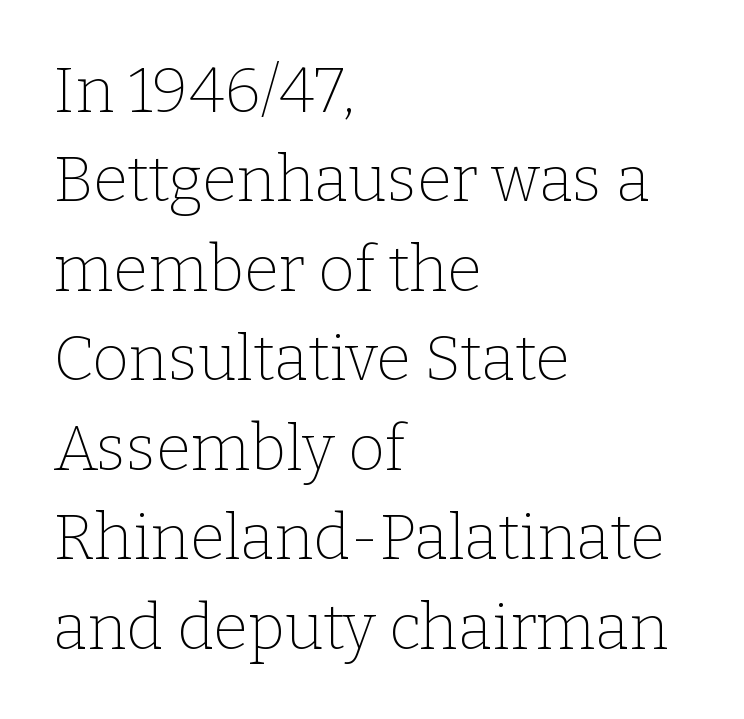
{"serif": "yes", "italic": "no", "bold": "no", "weight": "thin", "width": "normal", "stroke_contrast": "low", "x_height": "medium", "monospaced": "no", "underline": "no", "align": "left", "line_spacing": "normal", "line_spacing_ratio": 1.42, "letter_spacing": "normal", "letter_spacing_em": 0.0, "glyph_px": 63}
